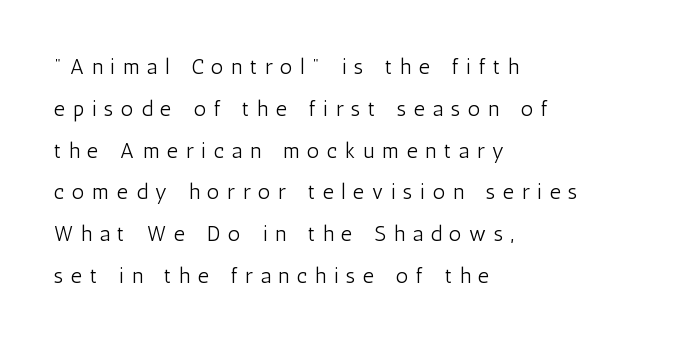
No chunkiness to these letters — they're not bold. Vertically, the passage feels expansive, rows floating well apart. The area under the type is left untouched. Letter spacing: wide.
